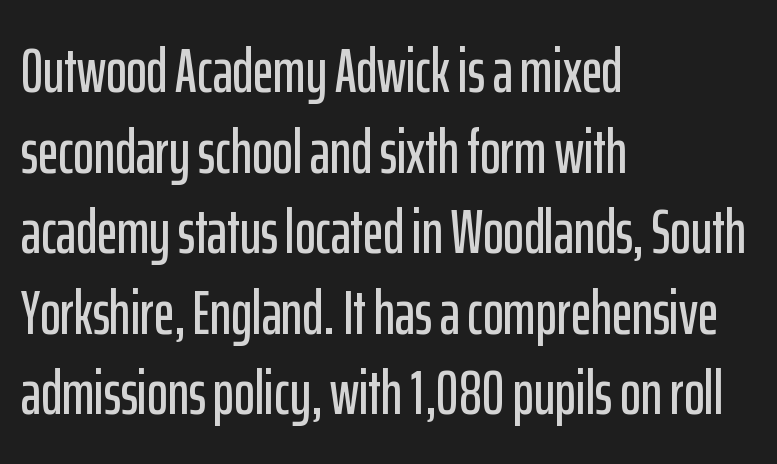
The image shows 62 px condensed sans-serif type, upright; set left-aligned, normal line spacing (1.3x), normal letter spacing, not underlined; low stroke contrast and a medium x-height.
